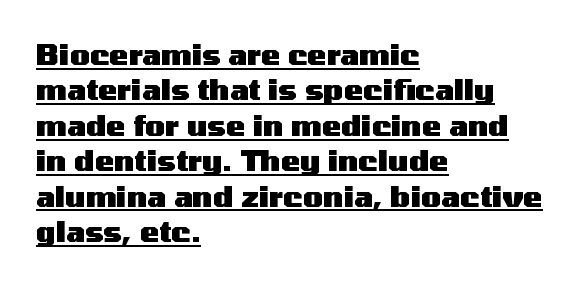
Reading down the block, your eye returns to a fixed left position each line. Heft: maximum for text — a bold. Is the letter spacing exaggerated? No — it looks like the ordinary default. Underlined type. What kind of face is this? One without serifs — a sans.
